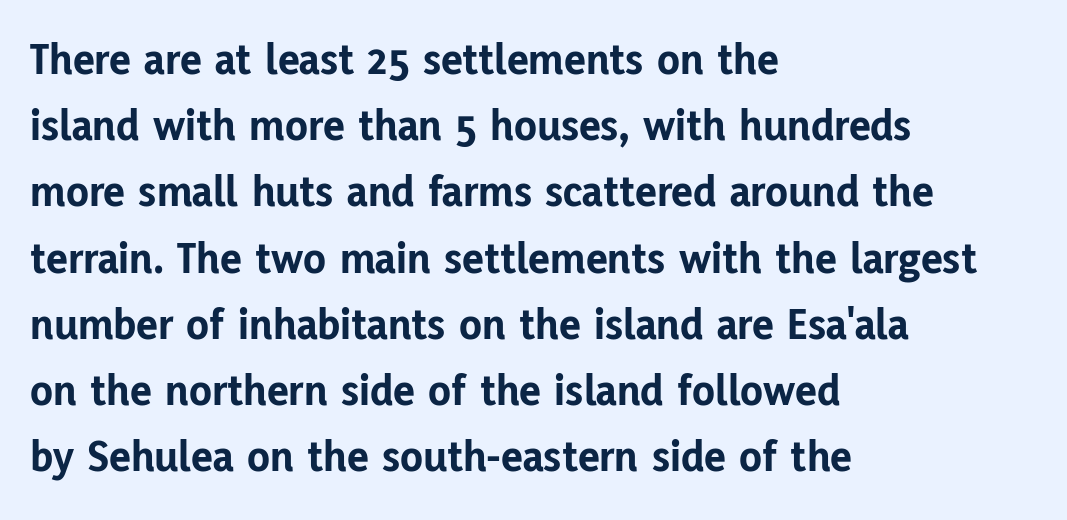
Q: Is the text bold? A: Yes.
Q: Is the text italic (slanted)? A: No, it is upright.
Q: Is the typeface a serif or a sans-serif typeface? A: Sans-serif.
Q: Is the text underlined? A: No.
Q: How is the paragraph aligned? A: Left-aligned.
Q: Is the spacing between letters normal or unusually wide? A: Normal.
Q: Is the spacing between lines tight, normal or loose? A: Normal.
Q: Width (condensed, normal, or wide)? A: Normal.
Q: Stroke contrast? A: Low.
Q: x-height? A: Medium.
Q: Monospaced? A: No.
